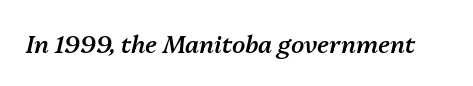
The image shows 24 px text type, italic (leaning right); set normal letter spacing, not underlined.
